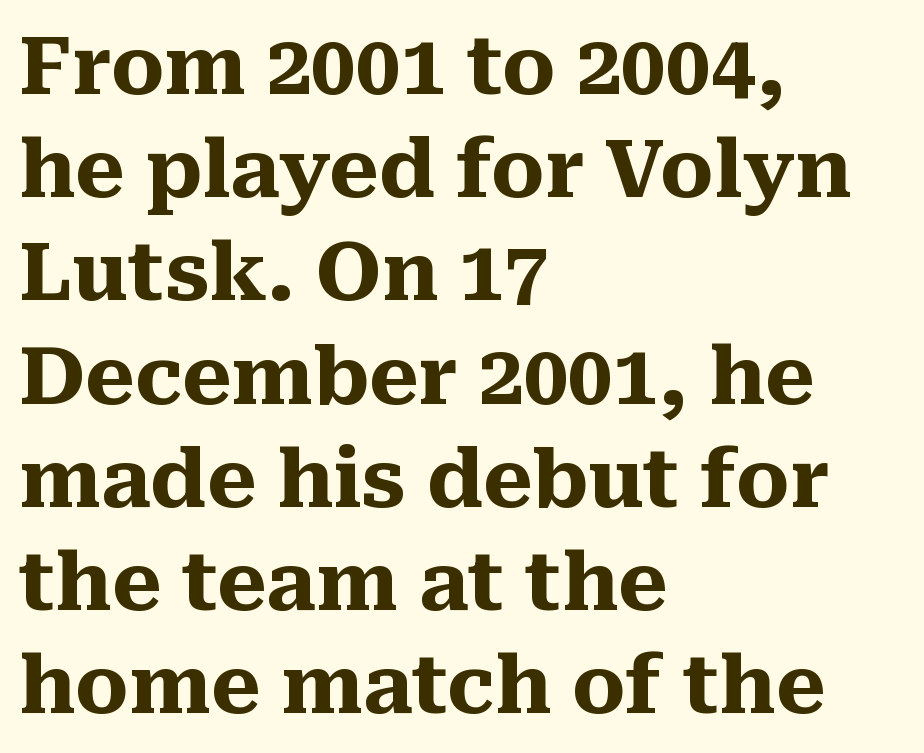
Q: Is the text bold? A: Yes.
Q: Is the text italic (slanted)? A: No, it is upright.
Q: Is the typeface a serif or a sans-serif typeface? A: Serif.
Q: Is the text underlined? A: No.
Q: How is the paragraph aligned? A: Left-aligned.
Q: Is the spacing between letters normal or unusually wide? A: Normal.
Q: Is the spacing between lines tight, normal or loose? A: Normal.
Q: Width (condensed, normal, or wide)? A: Normal.
Q: Stroke contrast? A: Medium.
Q: x-height? A: Medium.
Q: Monospaced? A: No.
